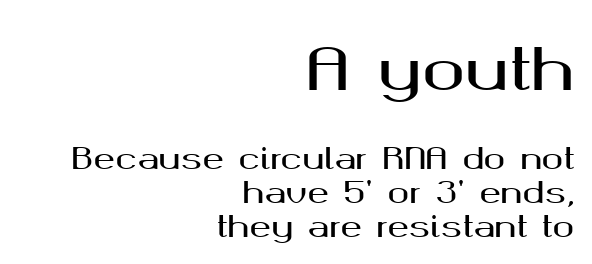
{"serif": "no", "italic": "no", "width": "wide", "stroke_contrast": "medium", "x_height": "medium", "monospaced": "no", "underline": "no", "align": "right", "line_spacing_ratio": 1.18, "letter_spacing": "normal", "letter_spacing_em": 0.0, "larger_block": "first", "size_ratio": 2.0, "glyph_px": 58}
